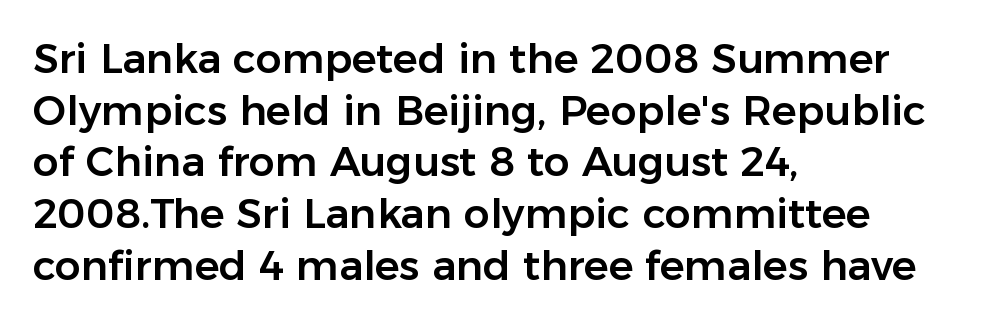
{"serif": "no", "italic": "no", "width": "normal", "stroke_contrast": "low", "x_height": "medium", "monospaced": "no", "underline": "no", "align": "left", "line_spacing": "normal", "line_spacing_ratio": 1.26, "letter_spacing": "normal", "letter_spacing_em": 0.0, "glyph_px": 41}
